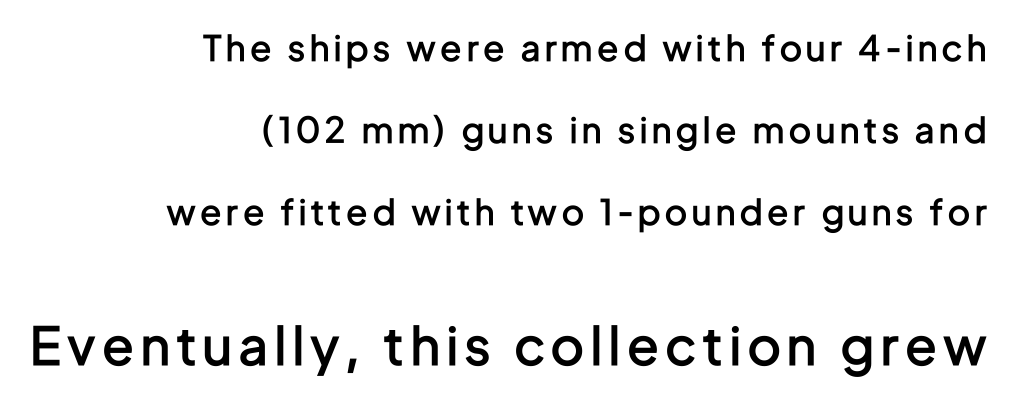
Q: Is the text bold? A: Semi-bold.
Q: Is the text italic (slanted)? A: No, it is upright.
Q: Is the typeface a serif or a sans-serif typeface? A: Sans-serif.
Q: Is the text underlined? A: No.
Q: How is the paragraph aligned? A: Right-aligned.
Q: Is the spacing between lines tight, normal or loose? A: Loose.
Q: Which block of text is set in a larger size, the first (top) or the second (bottom)? A: The second (bottom) one.
Q: Width (condensed, normal, or wide)? A: Condensed.
Q: Stroke contrast? A: Low.
Q: x-height? A: Medium.
Q: Monospaced? A: No.
